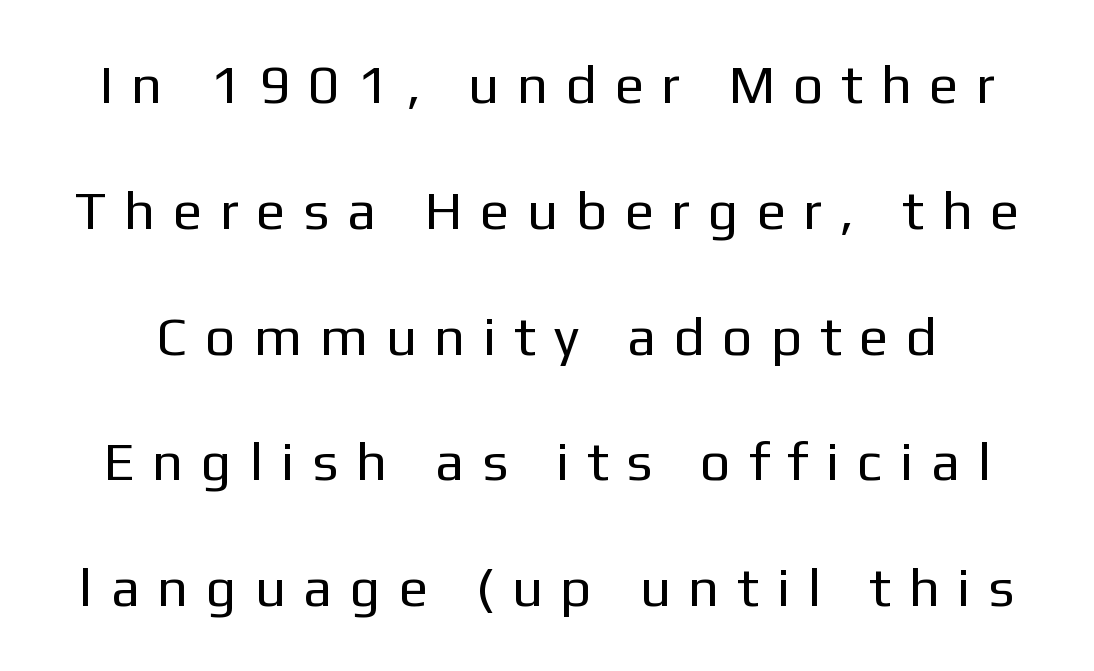
Ink coverage per letter is moderate at most. The passage shown is not underscored anywhere. The type sits square on the baseline with zero lean. Rows of type keep a wide berth in the vertical direction. What stands out about the letter spacing? Its width — letters are far apart. No feet cap the strokes, marking this as sans-serif type.
